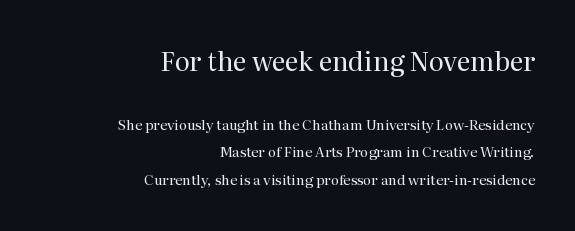
In terms of leading, this rendering errs on the spacious side. Every stem runs plumb, perpendicular to the baseline. Each stroke keeps to a modest, everyday thickness or less. Line endings align vertically; line beginnings do not.
